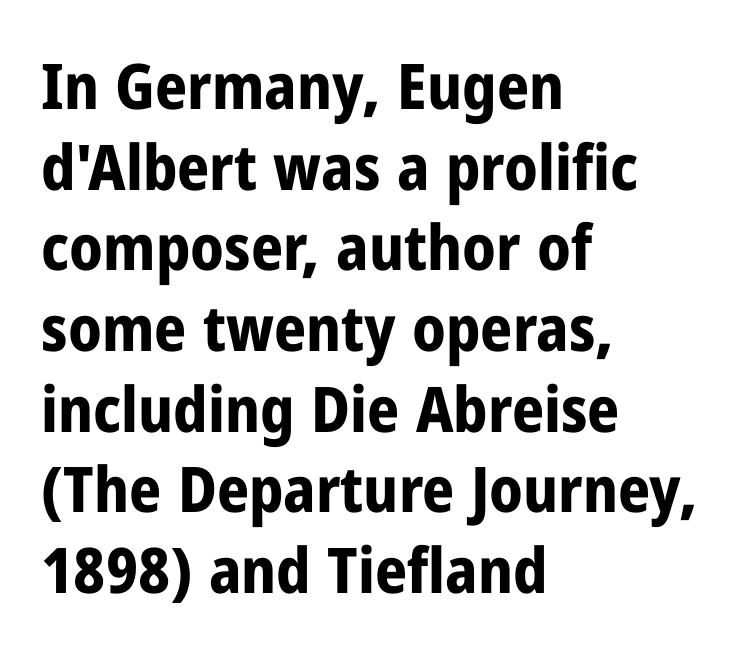
Q: Is the text bold? A: Yes.
Q: Is the text italic (slanted)? A: No, it is upright.
Q: Is the typeface a serif or a sans-serif typeface? A: Sans-serif.
Q: Is the text underlined? A: No.
Q: How is the paragraph aligned? A: Left-aligned.
Q: Is the spacing between letters normal or unusually wide? A: Normal.
Q: Is the spacing between lines tight, normal or loose? A: Normal.
Q: Width (condensed, normal, or wide)? A: Condensed.
Q: Stroke contrast? A: Low.
Q: x-height? A: Medium.
Q: Monospaced? A: No.
